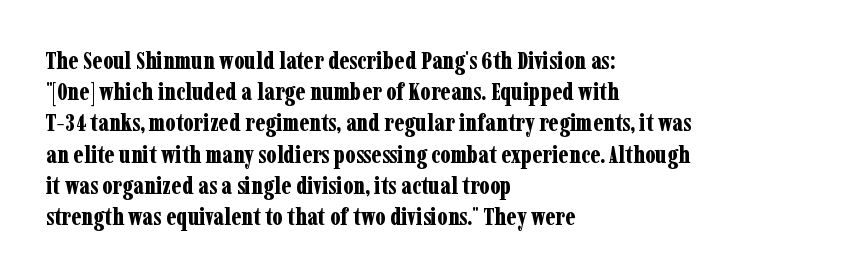
Q: Is the text bold? A: Yes.
Q: Is the text italic (slanted)? A: No, it is upright.
Q: Is the text underlined? A: No.
Q: How is the paragraph aligned? A: Left-aligned.
Q: Is the spacing between letters normal or unusually wide? A: Normal.
Q: Is the spacing between lines tight, normal or loose? A: Normal.
